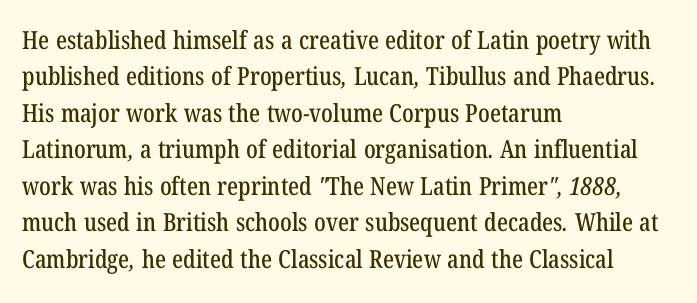
Q: Is the text underlined? A: No.
Q: How is the paragraph aligned? A: Left-aligned.
Q: Is the spacing between letters normal or unusually wide? A: Normal.
Q: Is the spacing between lines tight, normal or loose? A: Normal.
